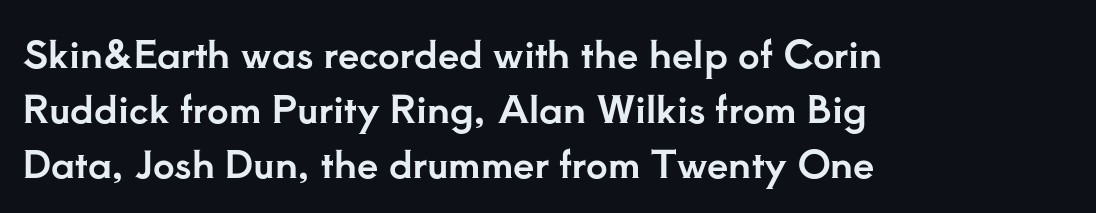
The image shows 38 px serif type, upright; set left-aligned, normal line spacing (1.45x), normal letter spacing, not underlined; low stroke contrast and a small x-height.
